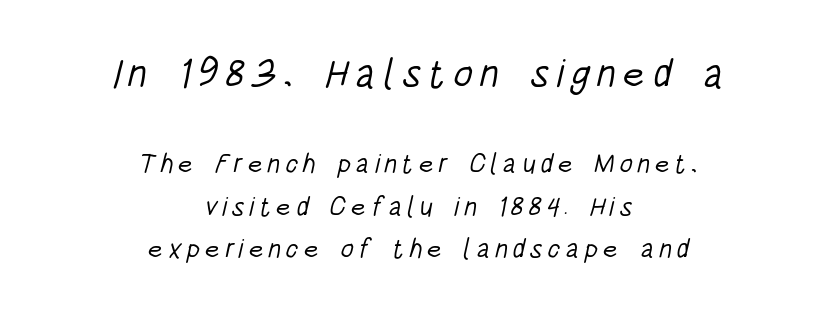
{"serif": "no", "bold": "no", "weight": "light", "width": "condensed", "stroke_contrast": "low", "x_height": "large", "monospaced": "no", "underline": "no", "align": "center", "line_spacing": "normal", "line_spacing_ratio": 1.59, "larger_block": "first", "size_ratio": 1.48, "glyph_px": 40}
